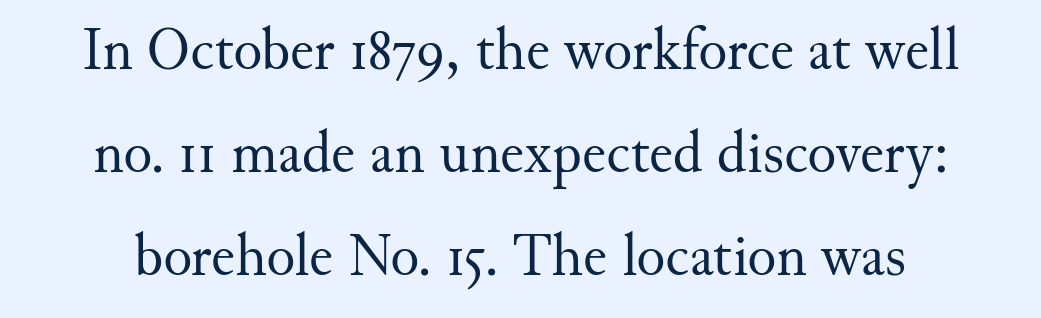
The image shows 60 px regular-weight serif type, upright; set centered, line spacing 1.72x, normal letter spacing, not underlined; medium stroke contrast and a small x-height.
